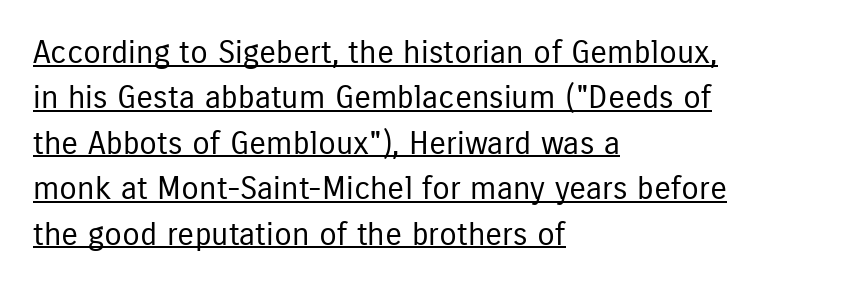
The space between consecutive lines is moderate. No extra tracking has been applied to these lines. Compared with a centered layout, this one pins lines to the left instead. Is this a fixed-width face? No — the glyphs have proportional, varying widths. Ascenders rise straight up at ninety degrees. Underlining? Definitely there.
